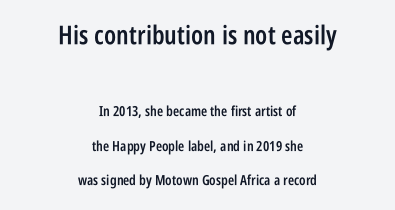
The image shows 26 px text type, upright; set centered, loose line spacing (2.45x), normal letter spacing, not underlined; the first (top) block is 1.86x larger.
